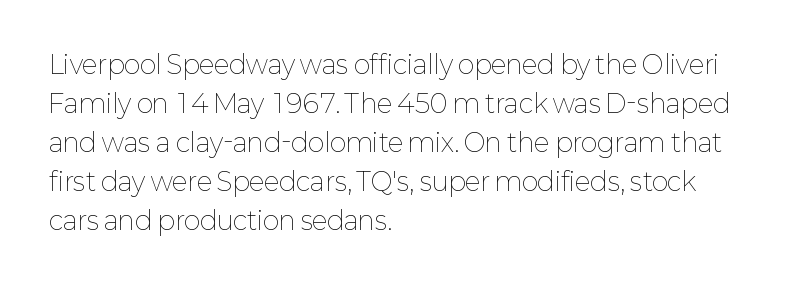
The image shows 25 px text type, upright; set left-aligned, normal line spacing (1.56x), normal letter spacing, not underlined.
